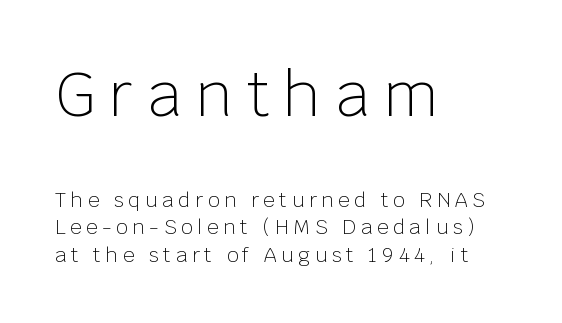
{"serif": "no", "italic": "no", "bold": "no", "weight": "light", "width": "normal", "stroke_contrast": "low", "x_height": "large", "monospaced": "no", "underline": "no", "align": "left", "line_spacing": "normal", "line_spacing_ratio": 1.38, "letter_spacing": "wide", "letter_spacing_em": 0.24, "larger_block": "first", "size_ratio": 3.0, "glyph_px": 60}
